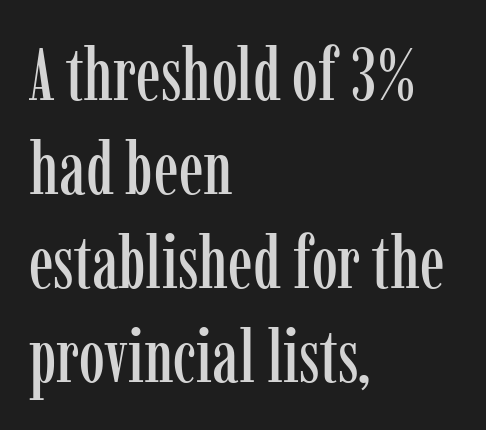
{"serif": "yes", "italic": "no", "width": "condensed", "stroke_contrast": "low", "x_height": "medium", "monospaced": "no", "underline": "no", "align": "left", "line_spacing": "normal", "line_spacing_ratio": 1.27, "letter_spacing": "normal", "letter_spacing_em": 0.0, "glyph_px": 74}
